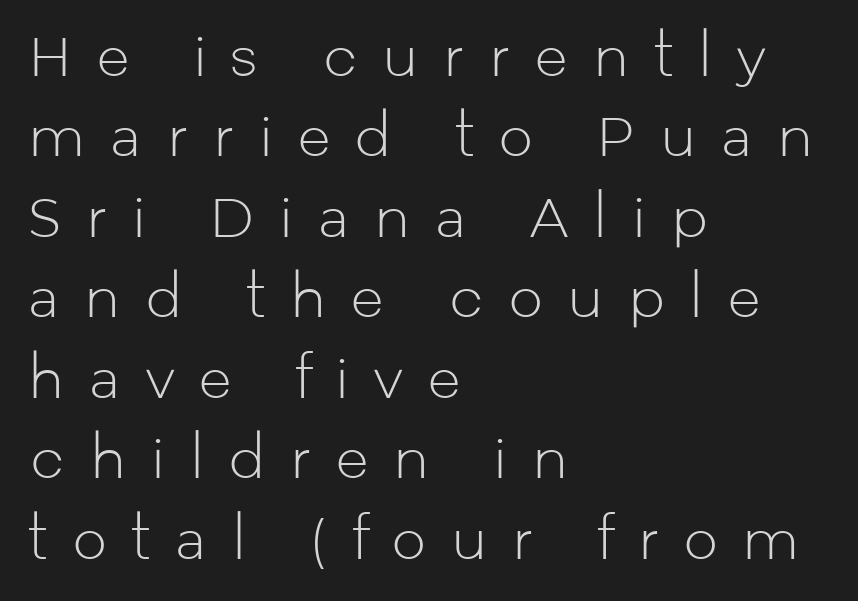
{"serif": "no", "italic": "no", "bold": "no", "weight": "light", "width": "normal", "stroke_contrast": "low", "x_height": "medium", "monospaced": "no", "underline": "no", "align": "left", "line_spacing": "normal", "line_spacing_ratio": 1.49, "letter_spacing": "wide", "letter_spacing_em": 0.46, "glyph_px": 54}
